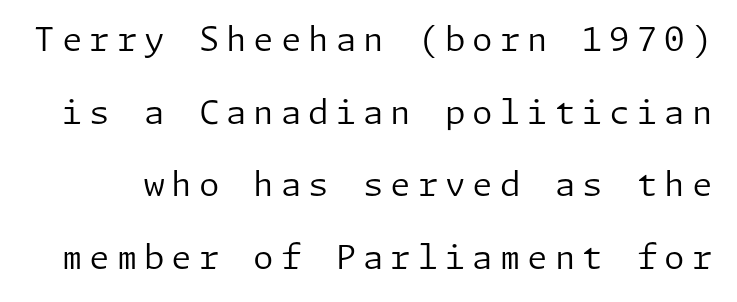
Rendered with straight, roman letterforms. Vertical stems look standard width or narrower in stroke. Honestly, the rows look like they've been pulled way apart. Each word looks stretched out because of the extra space between its letters. Examine the stroke ends and you'll find no serifs. Unmarked baselines from the first word to the last.
